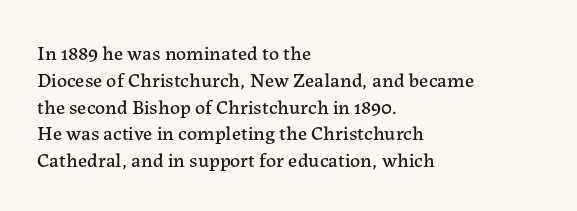
{"italic": "no", "underline": "no", "align": "left", "line_spacing": "normal", "line_spacing_ratio": 1.34, "letter_spacing": "normal", "letter_spacing_em": 0.0, "glyph_px": 20}
